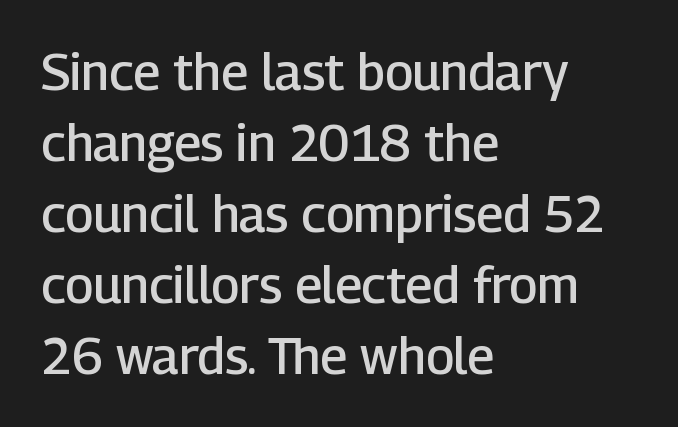
Students, this is semibold: more ink than regular, less than bold. Rendered with straight, roman letterforms. The passage shown is typed in a proportional face where columns would drift. Does the copy run flush right? No — it runs flush left.
